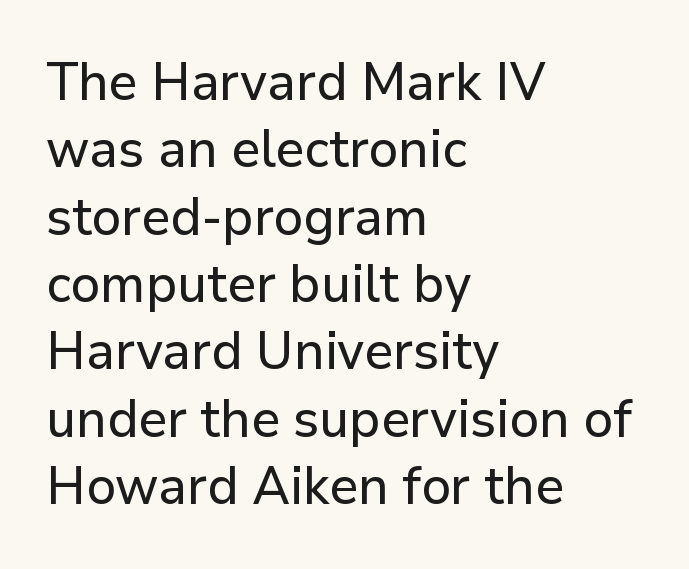
The image shows 53 px sans-serif type, upright; set left-aligned, normal line spacing (1.27x), normal letter spacing, not underlined; low stroke contrast and a medium x-height.
